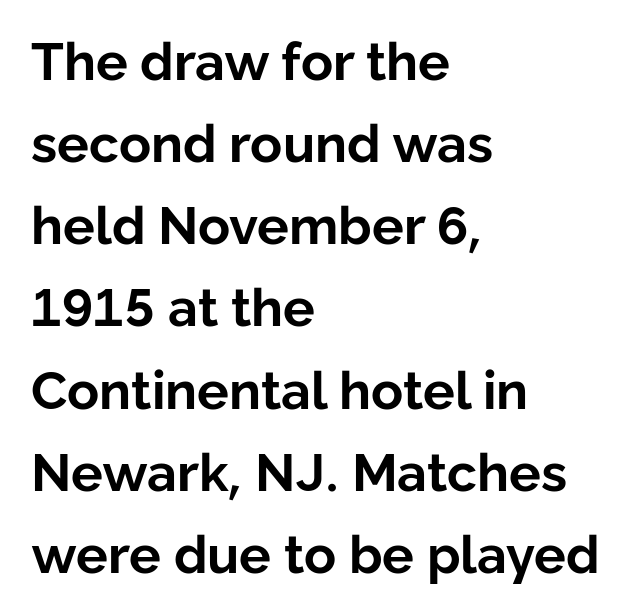
The lines in this sample share a left origin and differ only in where they stop. Does the lettering tilt? It doesn't — this is upright. Note the varied advance widths — an 'i' is clearly narrower than an 'm'. The characters look thick and weighty, a clear bold.
